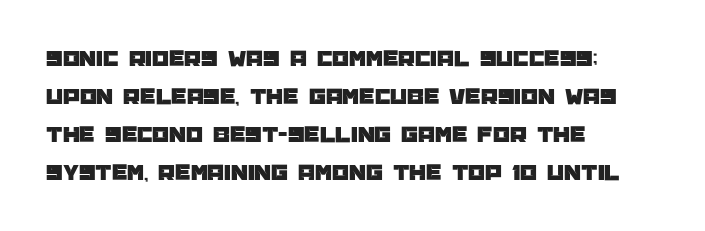
Q: Is the text italic (slanted)? A: No, it is upright.
Q: Is the text underlined? A: No.
Q: How is the paragraph aligned? A: Left-aligned.
Q: Is the spacing between letters normal or unusually wide? A: Normal.
Q: Is the spacing between lines tight, normal or loose? A: Normal.
